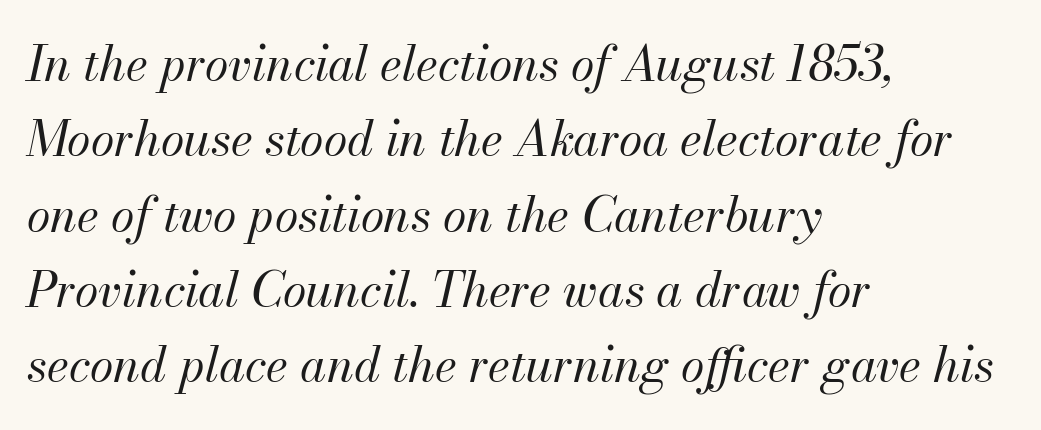
Q: Is the text bold? A: No.
Q: Is the text italic (slanted)? A: Yes, it leans right by about 13 degrees.
Q: Is the text underlined? A: No.
Q: How is the paragraph aligned? A: Left-aligned.
Q: Is the spacing between letters normal or unusually wide? A: Normal.
Q: Is the spacing between lines tight, normal or loose? A: Normal.
Q: Width (condensed, normal, or wide)? A: Normal.
Q: Stroke contrast? A: Medium.
Q: x-height? A: Small.
Q: Monospaced? A: No.
